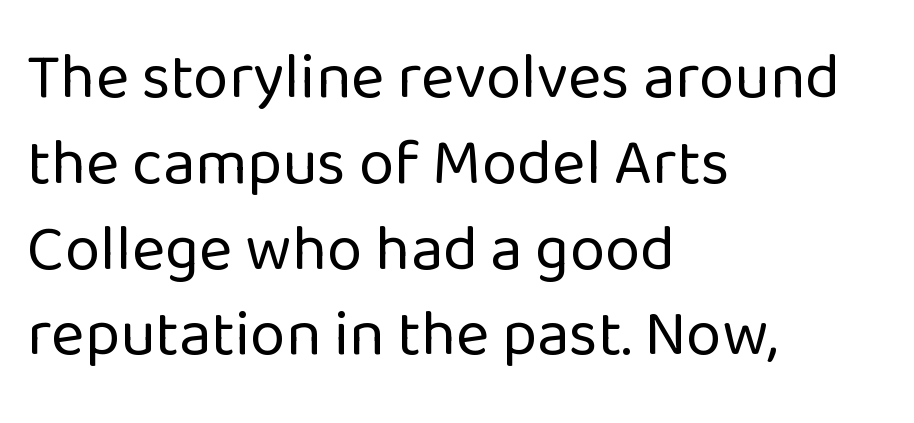
Q: Is the text bold? A: No.
Q: Is the text italic (slanted)? A: No, it is upright.
Q: Is the typeface a serif or a sans-serif typeface? A: Sans-serif.
Q: Is the text underlined? A: No.
Q: How is the paragraph aligned? A: Left-aligned.
Q: Is the spacing between letters normal or unusually wide? A: Normal.
Q: Is the spacing between lines tight, normal or loose? A: Normal.
Q: Width (condensed, normal, or wide)? A: Normal.
Q: Stroke contrast? A: Low.
Q: x-height? A: Medium.
Q: Monospaced? A: No.
